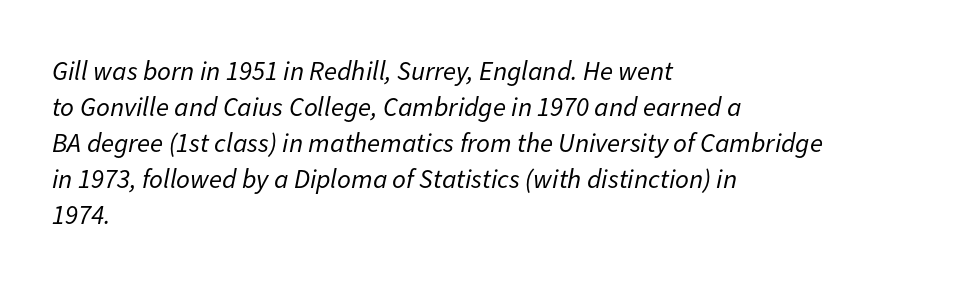
Vertical stems look standard width or narrower in stroke. The font's italic variant was chosen for this text. This block has exactly the height ordinary leading produces. Nobody drew a line under any word here. This rendering leaves character spacing at its baseline value. The text block is weighted toward the left margin, trailing off unevenly rightward.
